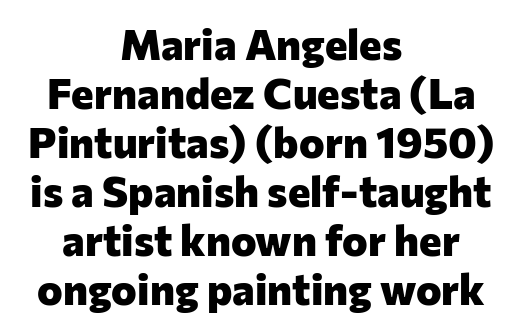
The baseline area is clear. This is the regular roman posture of the typeface. Students, observe: this is what under-led, compact text looks like. This sample uses plain, unmodified letter spacing.
